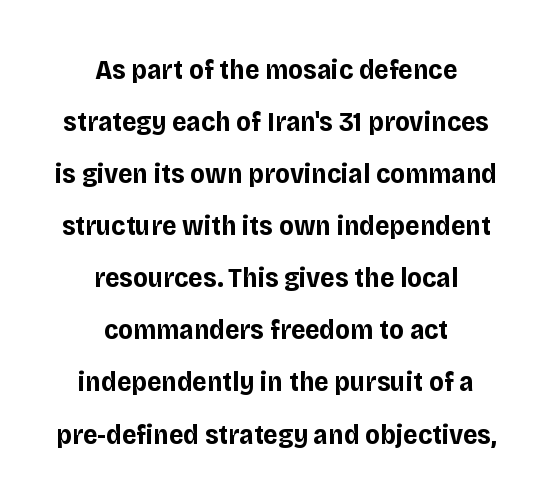
Q: Is the text bold? A: Yes.
Q: Is the text italic (slanted)? A: No, it is upright.
Q: Is the typeface a serif or a sans-serif typeface? A: Sans-serif.
Q: Is the text underlined? A: No.
Q: How is the paragraph aligned? A: Centered.
Q: Is the spacing between letters normal or unusually wide? A: Normal.
Q: Width (condensed, normal, or wide)? A: Normal.
Q: Stroke contrast? A: Low.
Q: x-height? A: Large.
Q: Monospaced? A: No.
